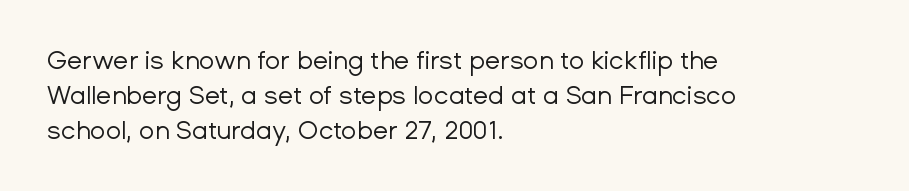
{"italic": "no", "bold": "no", "underline": "no", "align": "left", "line_spacing": "normal", "line_spacing_ratio": 1.4, "letter_spacing": "normal", "letter_spacing_em": 0.0, "glyph_px": 25}
